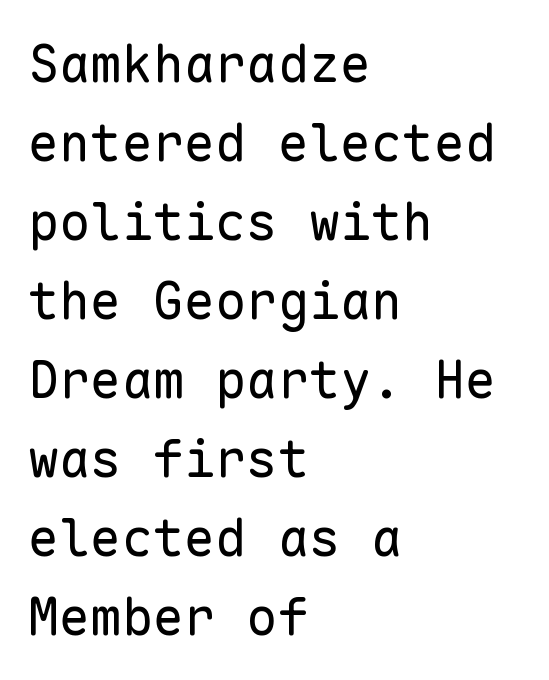
{"serif": "no", "italic": "no", "bold": "no", "weight": "regular", "width": "normal", "stroke_contrast": "low", "x_height": "medium", "monospaced": "yes", "underline": "no", "align": "left", "line_spacing": "normal", "line_spacing_ratio": 1.52, "letter_spacing": "normal", "letter_spacing_em": 0.0, "glyph_px": 52}
